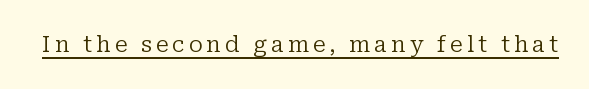
Q: Is the text bold? A: No.
Q: Is the text italic (slanted)? A: No, it is upright.
Q: Is the text underlined? A: Yes.
